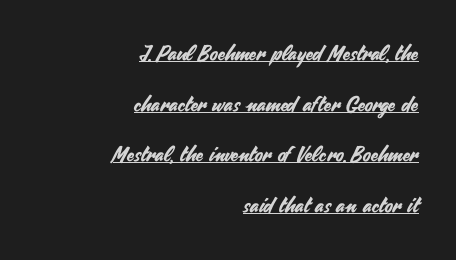
A typesetter would call this zero additional tracking. Like a heading marked for emphasis, these lines bear an underscore. Students, observe: this is what heavily led, spacious text looks like. These lines are set flush right with a ragged left edge.
